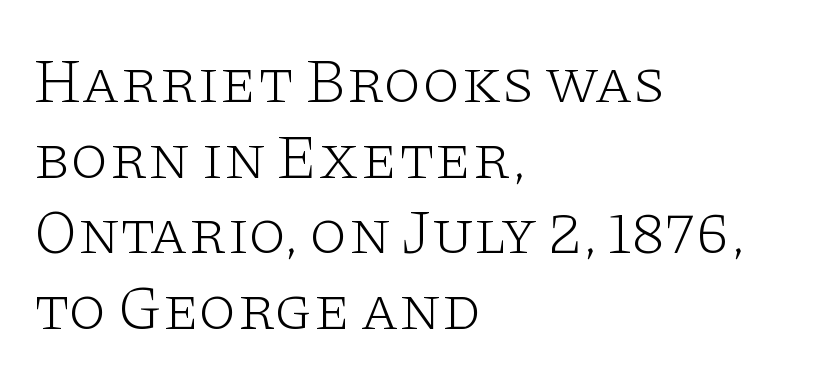
A typesetter would label this face a serif. This sample has the flowing, uneven cadence of proportional lettering. Nobody drew a line under any word here. This sample uses an upright cut, with every glyph sitting square on the baseline.
